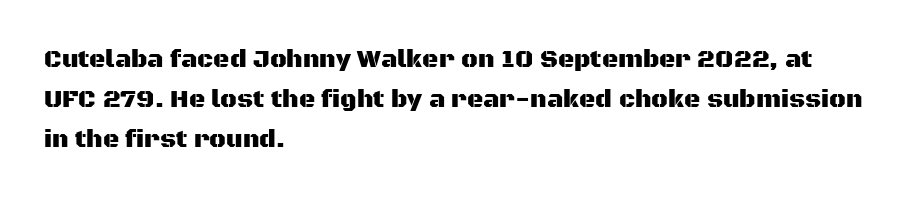
The image shows 25 px text type, upright; set left-aligned, normal line spacing (1.6x), normal letter spacing, not underlined.
